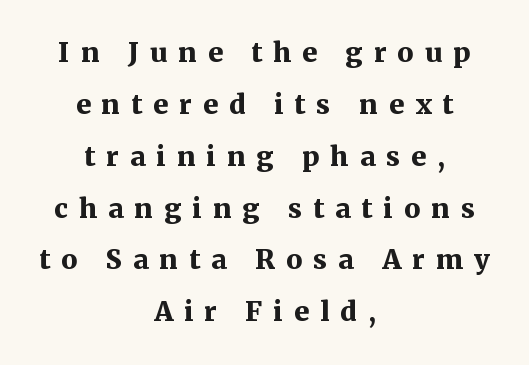
{"italic": "no", "bold": "yes", "underline": "no", "align": "center", "line_spacing": "loose", "line_spacing_ratio": 1.92, "letter_spacing": "wide", "letter_spacing_em": 0.41, "glyph_px": 27}
